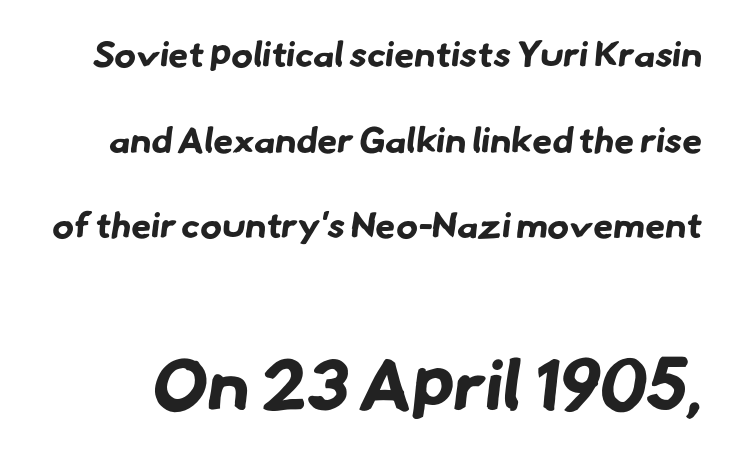
{"serif": "no", "bold": "yes", "weight": "bold", "width": "normal", "stroke_contrast": "low", "x_height": "small", "monospaced": "no", "underline": "no", "line_spacing": "loose", "line_spacing_ratio": 2.38, "letter_spacing": "normal", "letter_spacing_em": 0.0, "larger_block": "second", "size_ratio": 2.0, "glyph_px": 72}
